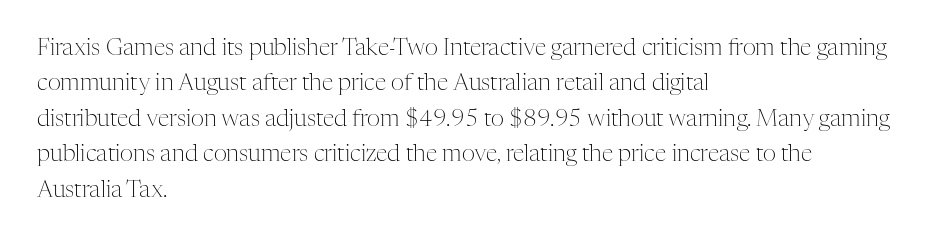
The image shows 23 px text type, upright; set left-aligned, normal line spacing (1.54x), normal letter spacing, not underlined.
